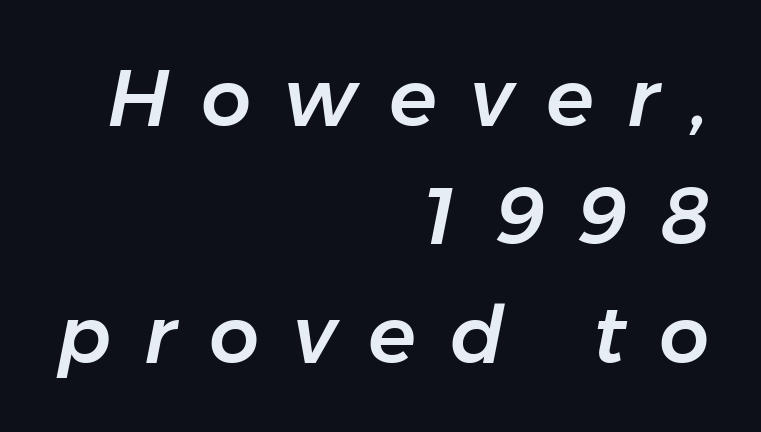
{"italic": "yes", "lean": "right", "slant_degrees": 11, "width": "normal", "stroke_contrast": "low", "x_height": "medium", "monospaced": "no", "underline": "no", "align": "right", "line_spacing": "normal", "line_spacing_ratio": 1.5, "letter_spacing": "wide", "letter_spacing_em": 0.42, "glyph_px": 79}
